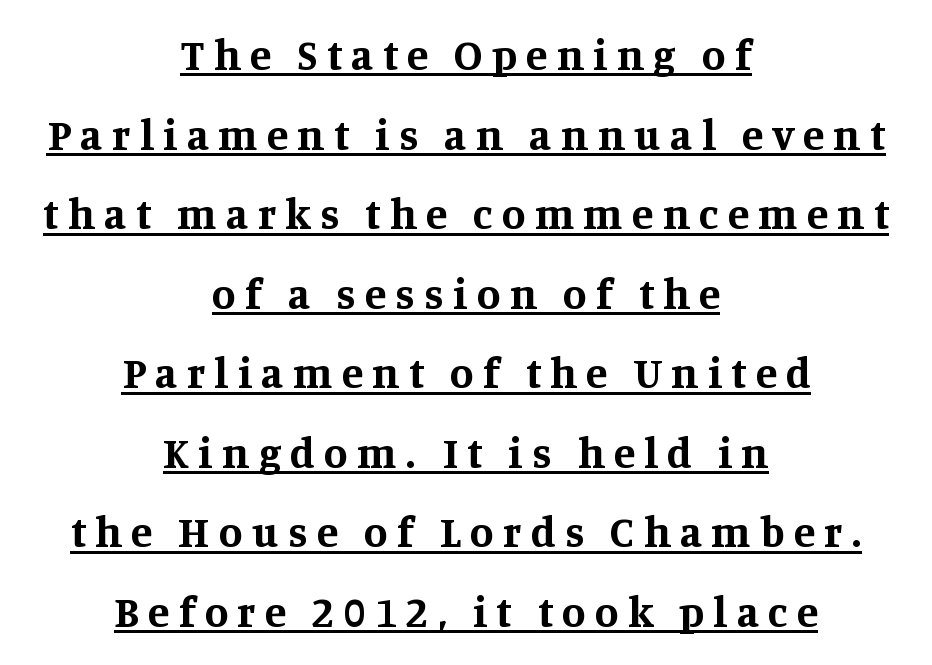
{"serif": "yes", "italic": "no", "bold": "yes", "weight": "bold", "width": "normal", "stroke_contrast": "medium", "x_height": "large", "monospaced": "no", "underline": "yes", "align": "center", "line_spacing_ratio": 1.85, "letter_spacing": "wide", "letter_spacing_em": 0.22, "glyph_px": 43}
